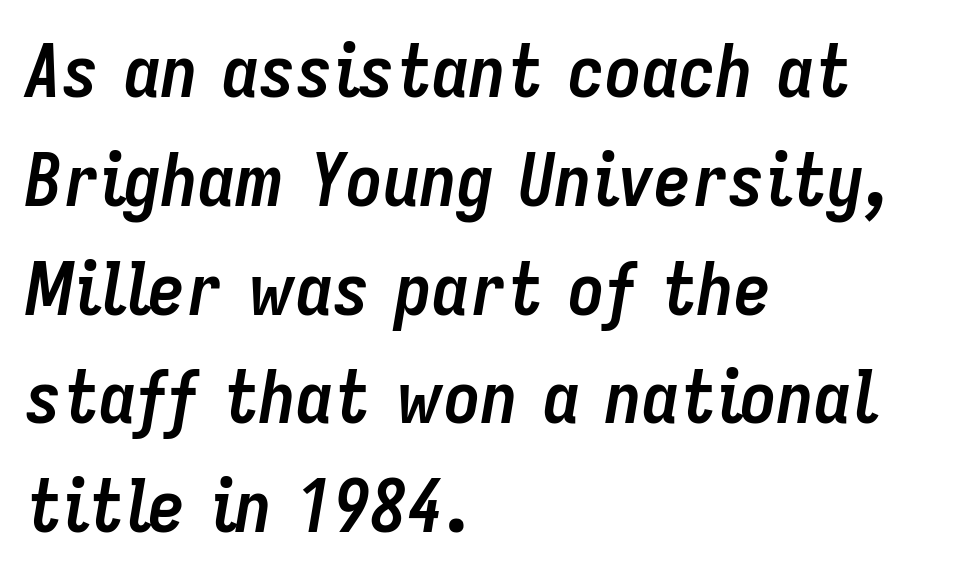
{"italic": "yes", "lean": "right", "slant_degrees": 9, "bold": "yes", "weight": "semibold", "width": "condensed", "stroke_contrast": "low", "x_height": "medium", "monospaced": "no", "underline": "no", "align": "left", "line_spacing": "normal", "line_spacing_ratio": 1.47, "letter_spacing": "normal", "letter_spacing_em": 0.0, "glyph_px": 74}
